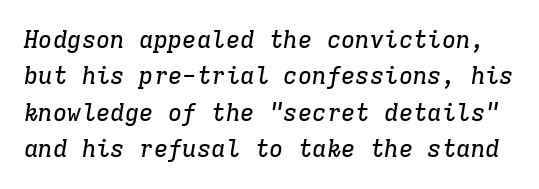
{"italic": "yes", "lean": "right", "slant_degrees": 9, "underline": "no", "line_spacing": "normal", "line_spacing_ratio": 1.52, "letter_spacing": "normal", "letter_spacing_em": 0.0, "glyph_px": 24}
